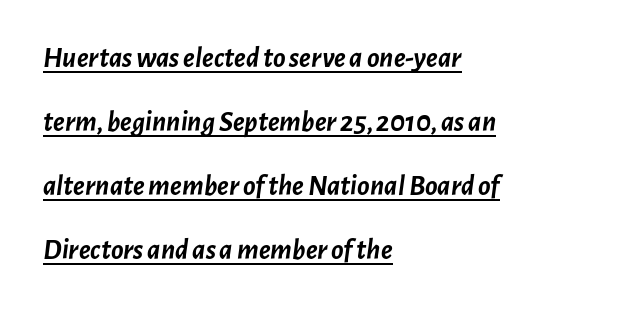
{"italic": "yes", "lean": "right", "slant_degrees": 7, "bold": "yes", "weight": "semibold", "width": "normal", "stroke_contrast": "low", "x_height": "medium", "monospaced": "no", "underline": "yes", "align": "left", "line_spacing": "loose", "line_spacing_ratio": 2.21, "letter_spacing": "normal", "letter_spacing_em": 0.0, "glyph_px": 29}
